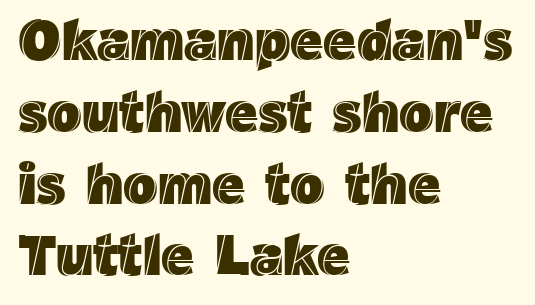
Q: Is the text italic (slanted)? A: No, it is upright.
Q: Is the text underlined? A: No.
Q: How is the paragraph aligned? A: Left-aligned.
Q: Is the spacing between letters normal or unusually wide? A: Normal.
Q: Is the spacing between lines tight, normal or loose? A: Normal.
Q: Width (condensed, normal, or wide)? A: Normal.
Q: x-height? A: Medium.
Q: Monospaced? A: No.
